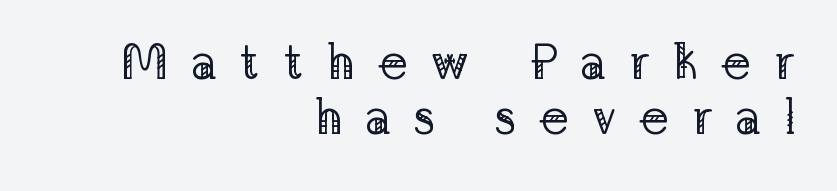
The typeface chosen for these lines features serifs. This reads as an unemphasized weight, regular at the heaviest. Between one letter and the next there's a generous, obvious gap. Descenders hang freely into open space. Character widths vary here, with narrow letters taking less room than wide ones.
